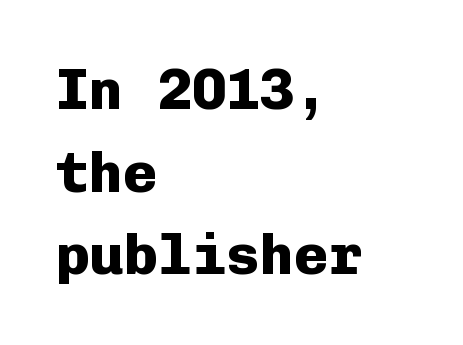
Q: Is the text bold? A: Yes.
Q: Is the text italic (slanted)? A: No, it is upright.
Q: Is the typeface a serif or a sans-serif typeface? A: Sans-serif.
Q: Is the text underlined? A: No.
Q: How is the paragraph aligned? A: Left-aligned.
Q: Is the spacing between letters normal or unusually wide? A: Normal.
Q: Is the spacing between lines tight, normal or loose? A: Normal.
Q: Width (condensed, normal, or wide)? A: Normal.
Q: Stroke contrast? A: Low.
Q: x-height? A: Medium.
Q: Monospaced? A: Yes.
